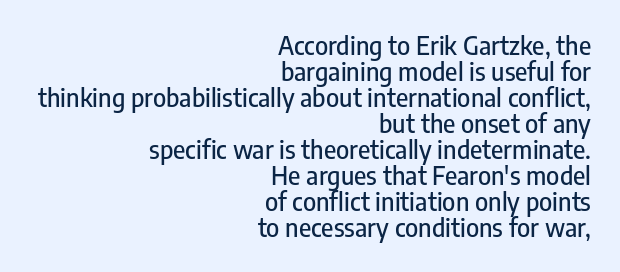
Q: Is the text italic (slanted)? A: No, it is upright.
Q: Is the text underlined? A: No.
Q: How is the paragraph aligned? A: Right-aligned.
Q: Is the spacing between letters normal or unusually wide? A: Normal.
Q: Is the spacing between lines tight, normal or loose? A: Tight.
